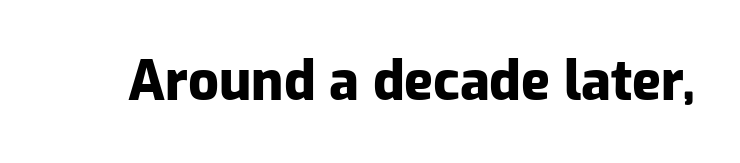
The image shows 54 px heavy sans-serif type, upright; set normal letter spacing, not underlined; low stroke contrast and a medium x-height.
